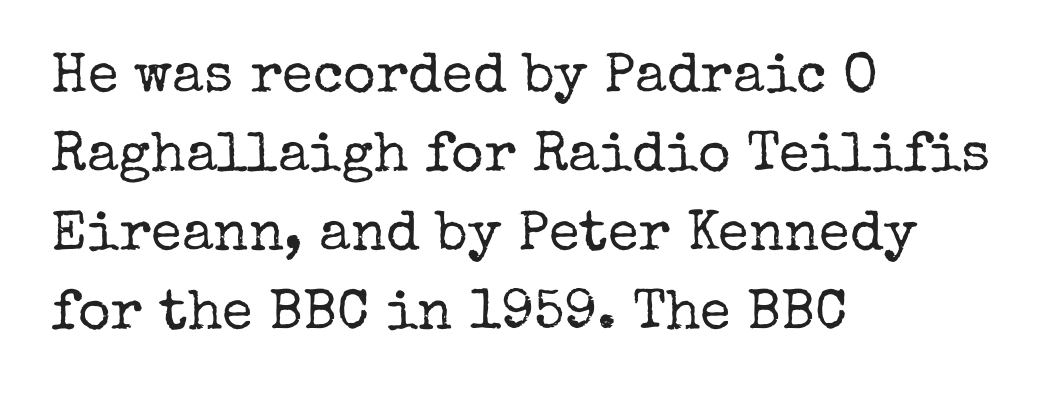
The image shows 56 px regular-weight serif type, upright; set left-aligned, normal line spacing (1.41x), normal letter spacing, not underlined; low stroke contrast and a medium x-height.
